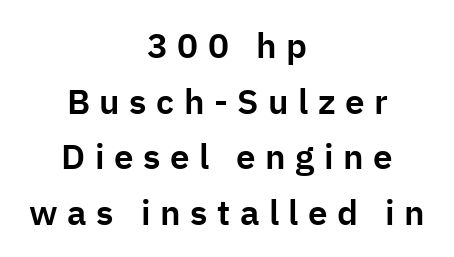
The image shows 35 px sans-serif type, upright; set centered, normal line spacing (1.59x), unusually wide letter spacing (+0.27 em), not underlined; low stroke contrast and a medium x-height.
